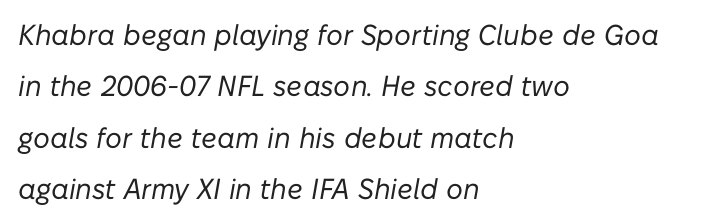
The font is comparable to plain body text, perhaps lighter. Each word holds together tightly as a unit, with standard inter-letter gaps. The text block is weighted toward the left margin, trailing off unevenly rightward. The space directly below the letters is spotless. An italicized treatment has been applied to the whole sample.
